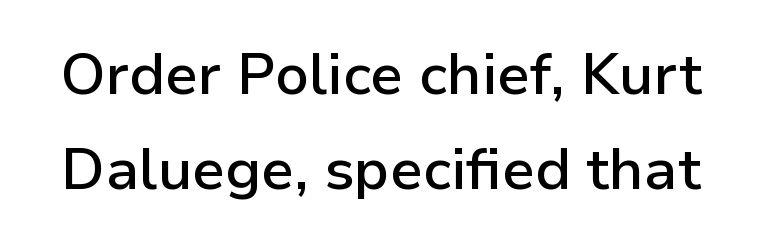
What weight is shown? A semibold, between regular and bold. Underlining? Definitely not there. Is this a fixed-width face? No — the glyphs have proportional, varying widths. The face used here is a sans, in the tradition of grotesques and geometrics.
